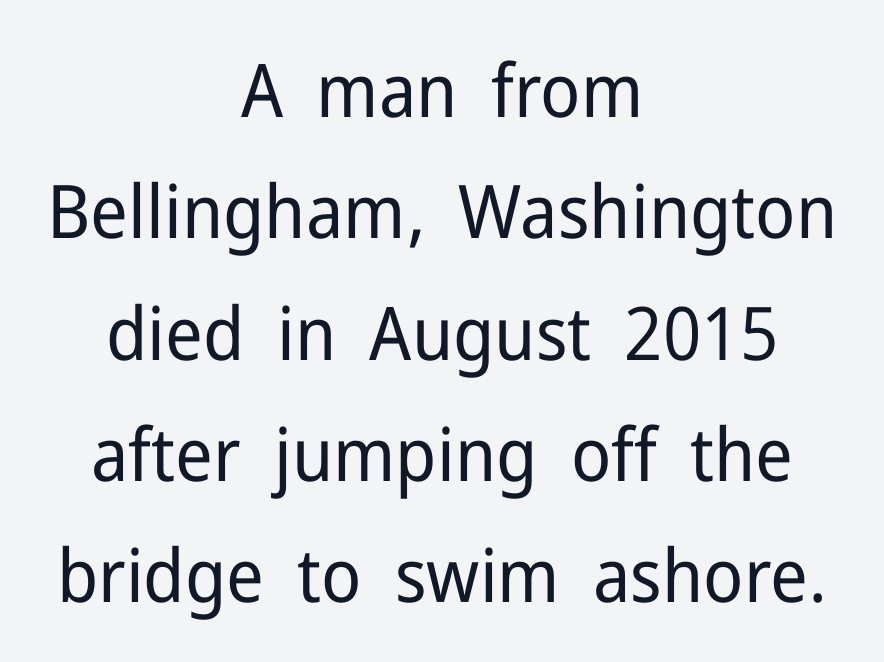
Q: Is the text bold? A: No.
Q: Is the text italic (slanted)? A: No, it is upright.
Q: Is the typeface a serif or a sans-serif typeface? A: Sans-serif.
Q: Is the text underlined? A: No.
Q: How is the paragraph aligned? A: Centered.
Q: Is the spacing between letters normal or unusually wide? A: Normal.
Q: Is the spacing between lines tight, normal or loose? A: Normal.
Q: Width (condensed, normal, or wide)? A: Normal.
Q: Stroke contrast? A: Low.
Q: x-height? A: Medium.
Q: Monospaced? A: No.
